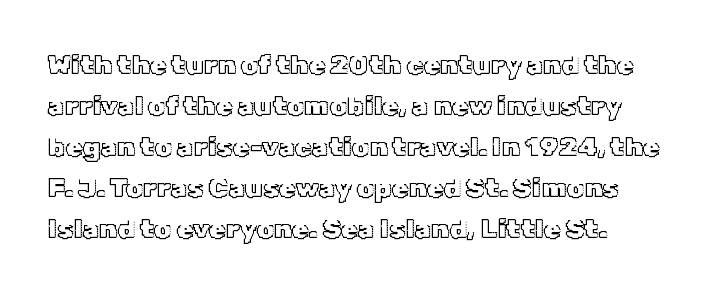
Q: Is the text italic (slanted)? A: No, it is upright.
Q: Is the text underlined? A: No.
Q: How is the paragraph aligned? A: Left-aligned.
Q: Is the spacing between letters normal or unusually wide? A: Normal.
Q: Is the spacing between lines tight, normal or loose? A: Normal.
